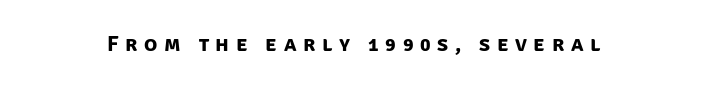
The foot of each line stays bare and open. Here the glyphs are tracked loosely, breaking word shapes into spaced letters. Typesetter's note: full bold, strokes at maximum text heaviness.
